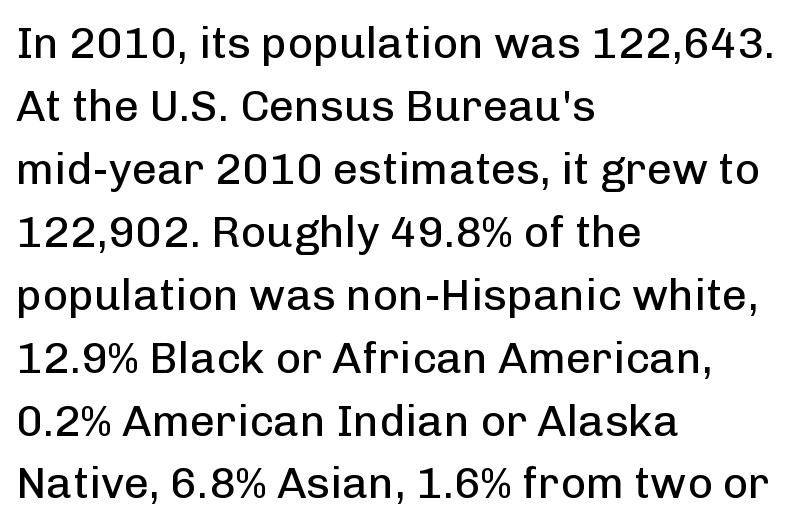
One-word summary of the alignment: left. Vertical spacing — default. A roman cut, with each character standing at attention. You could call the tracking neutral — neither tight nor loose. Do the characters align in a grid? No, the font is proportional.
